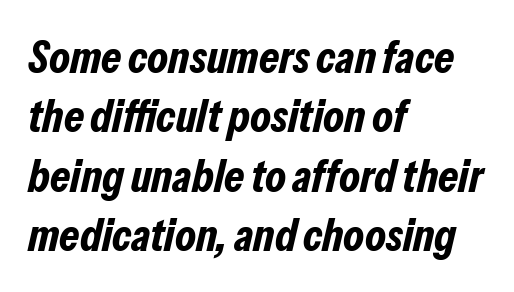
{"italic": "yes", "lean": "right", "slant_degrees": 13, "bold": "yes", "weight": "bold", "width": "condensed", "stroke_contrast": "low", "x_height": "medium", "monospaced": "no", "underline": "no", "align": "left", "line_spacing": "normal", "line_spacing_ratio": 1.29, "letter_spacing": "normal", "letter_spacing_em": 0.0, "glyph_px": 46}
